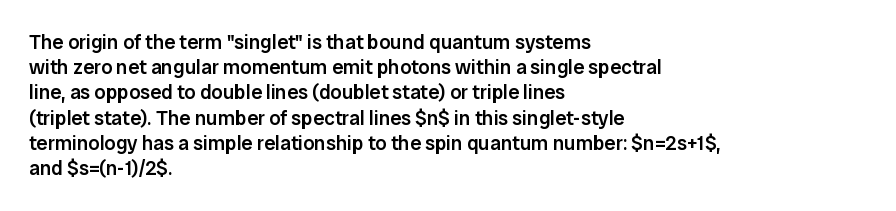
Q: Is the text bold? A: Semi-bold.
Q: Is the text italic (slanted)? A: No, it is upright.
Q: Is the text underlined? A: No.
Q: How is the paragraph aligned? A: Left-aligned.
Q: Is the spacing between letters normal or unusually wide? A: Normal.
Q: Is the spacing between lines tight, normal or loose? A: Normal.
